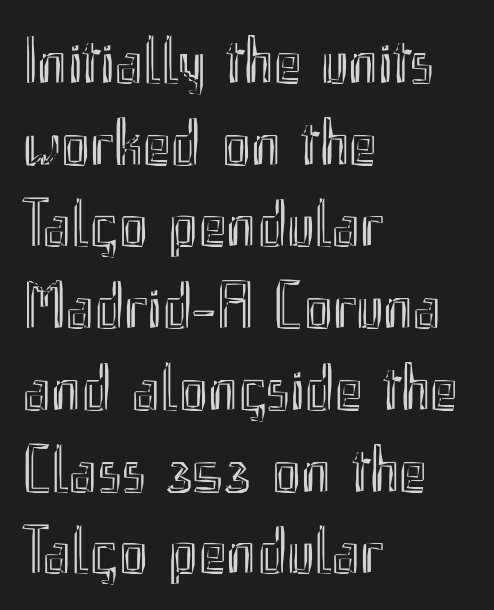
{"italic": "no", "width": "condensed", "x_height": "small", "monospaced": "no", "underline": "no", "align": "left", "line_spacing_ratio": 1.22, "letter_spacing": "normal", "letter_spacing_em": 0.0, "glyph_px": 67}
